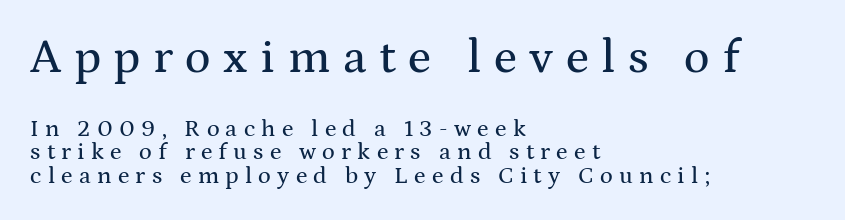
Any mark beneath the type? The region is blank. Size contrast runs from large at the top to small at the bottom. This is serif lettering, the kind often seen in printed books. The lines in this sample share a left origin and differ only in where they stop. Successive baselines arrive quickly, one right under another. Varying glyph widths throughout — classic text-font behaviour.
